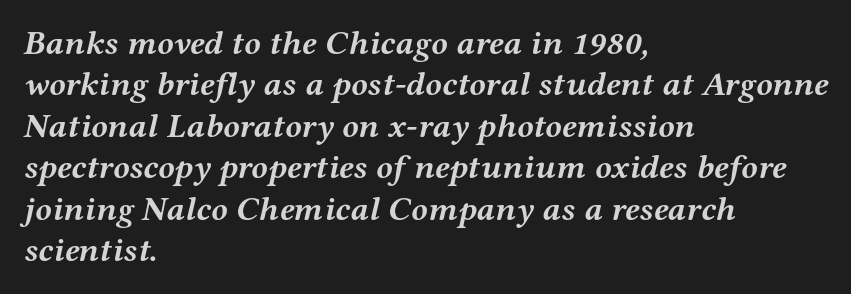
The image shows 34 px semibold, wide serif type, italic (leaning right); set left-aligned, line spacing 1.22x, normal letter spacing, not underlined; medium stroke contrast and a medium x-height.
